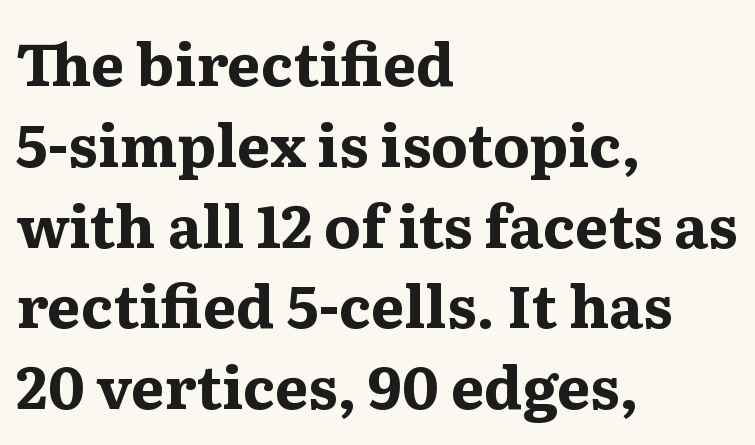
{"serif": "yes", "italic": "no", "bold": "yes", "weight": "bold", "width": "wide", "stroke_contrast": "medium", "x_height": "medium", "monospaced": "no", "underline": "no", "align": "left", "line_spacing": "normal", "line_spacing_ratio": 1.37, "letter_spacing": "normal", "letter_spacing_em": 0.0, "glyph_px": 59}
